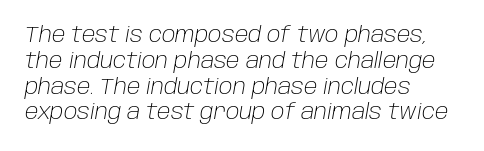
The image shows 21 px text type, italic (leaning right); set left-aligned, line spacing 1.23x, normal letter spacing, not underlined.
